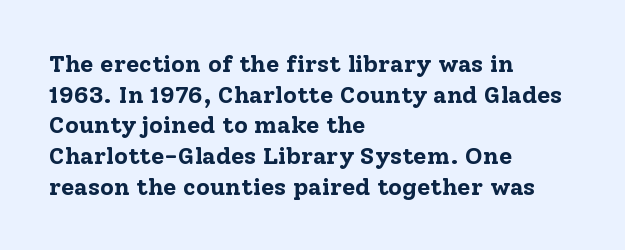
The image shows 24 px bold type, upright; set left-aligned, normal line spacing (1.28x), normal letter spacing, not underlined.
